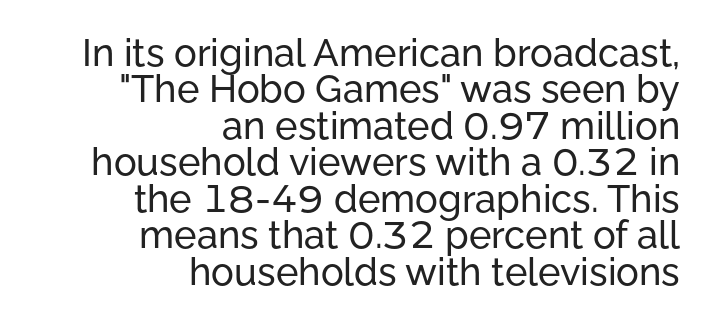
{"serif": "no", "italic": "no", "width": "normal", "stroke_contrast": "low", "x_height": "medium", "monospaced": "no", "underline": "no", "align": "right", "line_spacing": "tight", "line_spacing_ratio": 0.96, "letter_spacing": "normal", "letter_spacing_em": 0.0, "glyph_px": 38}
